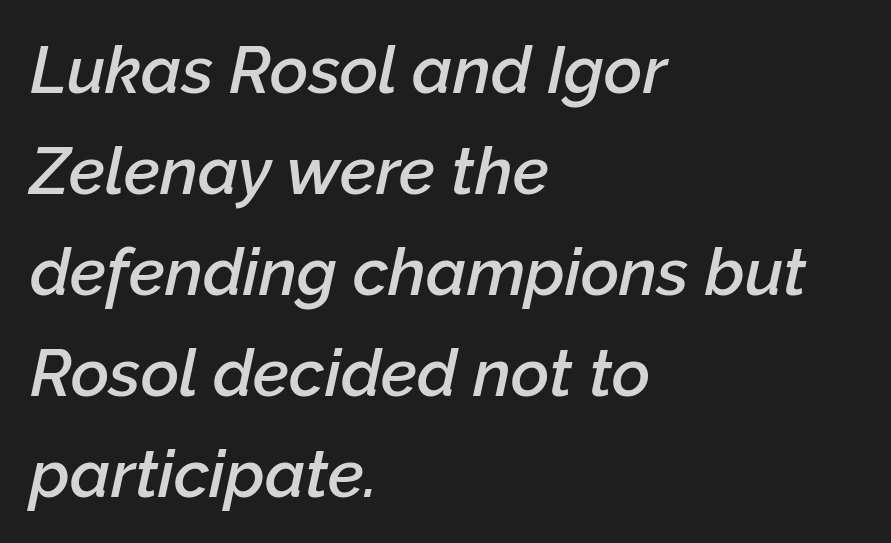
The image shows 66 px semibold type, italic (leaning right); set left-aligned, normal line spacing (1.53x), normal letter spacing, not underlined; low stroke contrast and a medium x-height.
